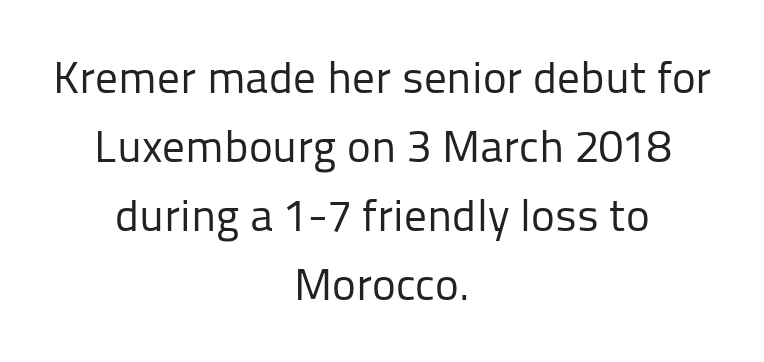
Q: Is the text bold? A: No.
Q: Is the text italic (slanted)? A: No, it is upright.
Q: Is the typeface a serif or a sans-serif typeface? A: Sans-serif.
Q: Is the text underlined? A: No.
Q: How is the paragraph aligned? A: Centered.
Q: Is the spacing between letters normal or unusually wide? A: Normal.
Q: Is the spacing between lines tight, normal or loose? A: Normal.
Q: Width (condensed, normal, or wide)? A: Normal.
Q: Stroke contrast? A: Low.
Q: x-height? A: Medium.
Q: Monospaced? A: No.
